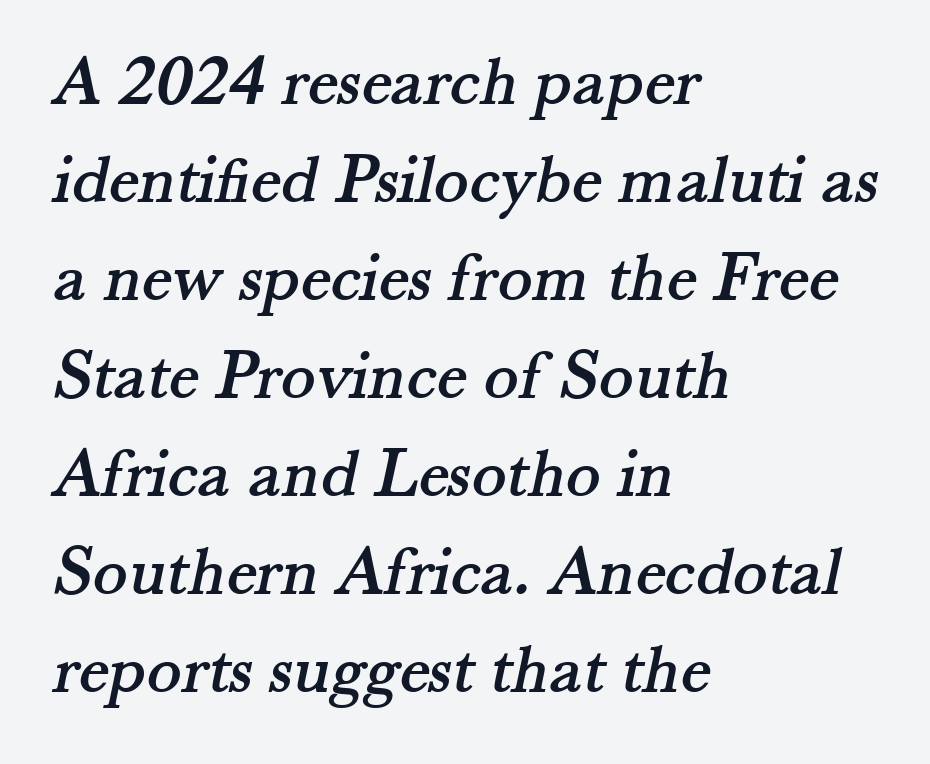
Q: Is the typeface a serif or a sans-serif typeface? A: Serif.
Q: Is the text underlined? A: No.
Q: How is the paragraph aligned? A: Left-aligned.
Q: Is the spacing between letters normal or unusually wide? A: Normal.
Q: Is the spacing between lines tight, normal or loose? A: Normal.
Q: Width (condensed, normal, or wide)? A: Normal.
Q: Stroke contrast? A: Medium.
Q: x-height? A: Small.
Q: Monospaced? A: No.
